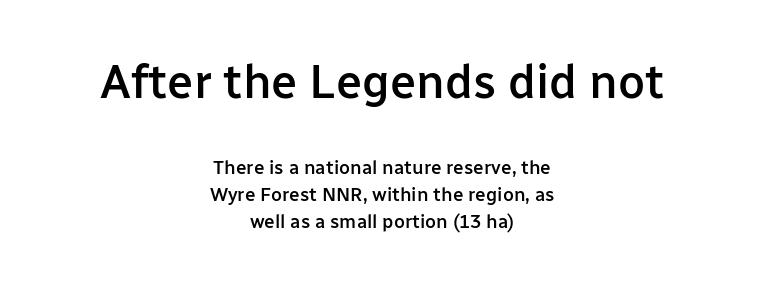
The image shows 47 px semibold sans-serif type, upright; set centered, normal line spacing (1.4x), normal letter spacing, not underlined; the first (top) block is 2.47x larger; low stroke contrast and a medium x-height.
